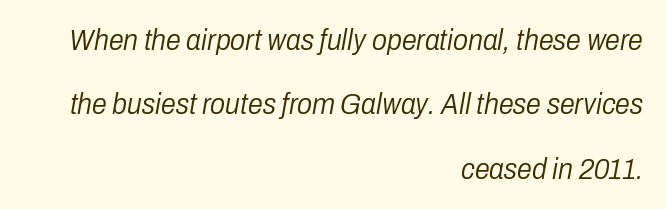
Nothing heavy about these letters — not bold at all. Short note: letters normally spaced. Reading down the block, your eye finds every line finishing at a fixed right position. Summary of vertical rhythm: relaxed, with wide interline spacing. The passage shown is typed in a proportional face where columns would drift. Unmarked baselines from the first word to the last.
